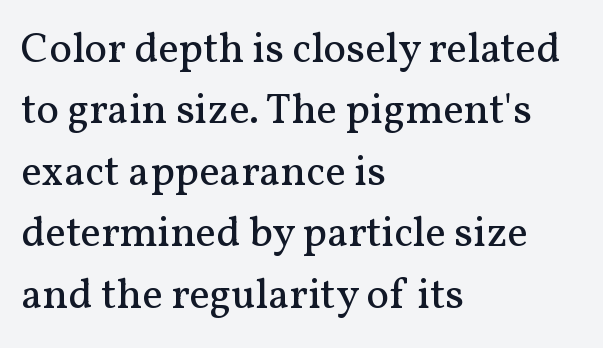
Where is the straight margin? On the left. The words here are not underlined. Think standard paragraph weight, or any step lighter than that. Upright lettering throughout.
